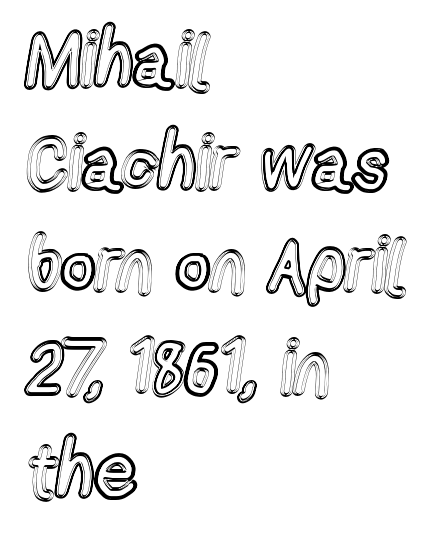
The image shows 75 px condensed type; set left-aligned, normal line spacing (1.37x), normal letter spacing, not underlined; a medium x-height.
